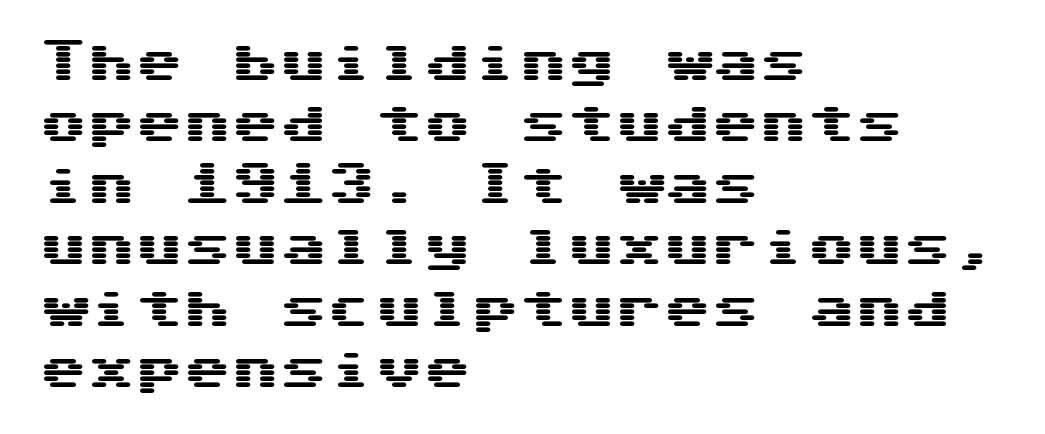
Q: Is the text italic (slanted)? A: No, it is upright.
Q: Is the typeface a serif or a sans-serif typeface? A: Sans-serif.
Q: Is the text underlined? A: No.
Q: How is the paragraph aligned? A: Left-aligned.
Q: Is the spacing between letters normal or unusually wide? A: Normal.
Q: Is the spacing between lines tight, normal or loose? A: Normal.
Q: Width (condensed, normal, or wide)? A: Wide.
Q: Stroke contrast? A: Medium.
Q: x-height? A: Medium.
